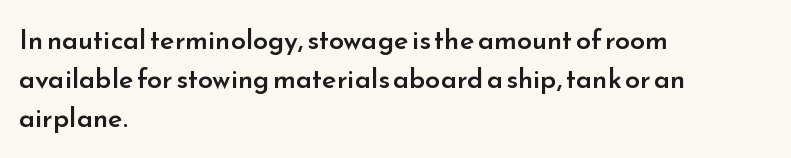
The image shows 27 px text type, upright; set left-aligned, normal line spacing (1.45x), normal letter spacing, not underlined.
